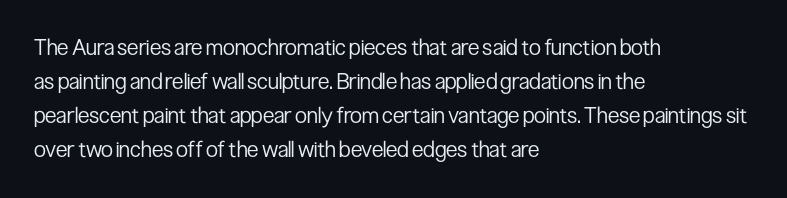
The image shows 22 px text type, upright; set left-aligned, normal line spacing (1.55x), normal letter spacing, not underlined.
